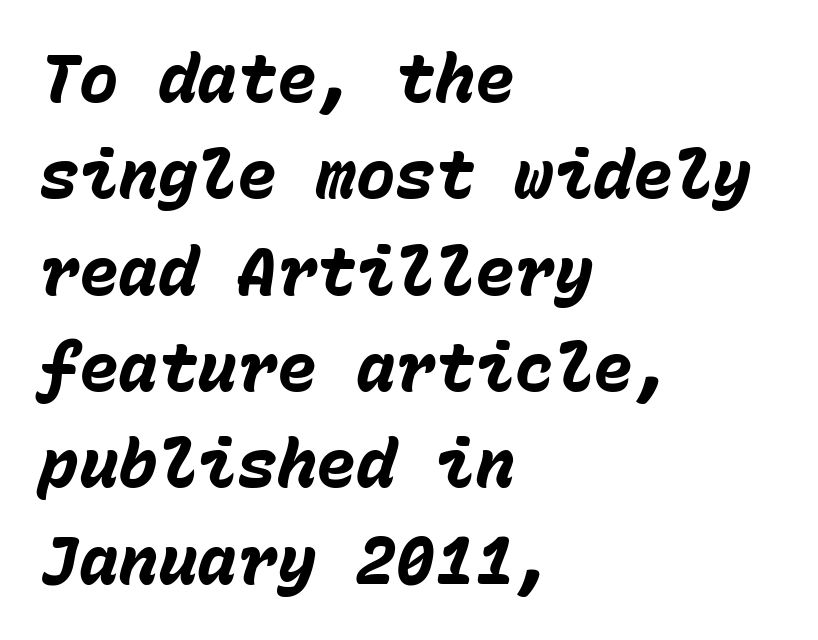
{"italic": "yes", "lean": "right", "slant_degrees": 15, "bold": "yes", "weight": "heavy", "width": "normal", "stroke_contrast": "low", "x_height": "medium", "monospaced": "yes", "underline": "no", "align": "left", "line_spacing": "normal", "line_spacing_ratio": 1.46, "letter_spacing": "normal", "letter_spacing_em": 0.0, "glyph_px": 66}
